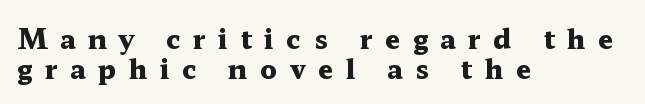
Vertically, the passage feels compressed, each row crowding the next. The area under the type is left untouched. The type is letterspaced generously, with wide tracking. In terms of weight, the rendering is a true, heavy bold. Every character sits straight up, as roman type does.
